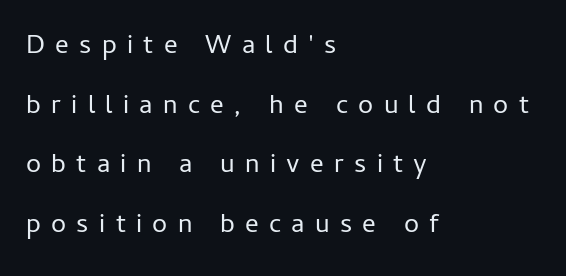
Plain, unruled lines of type. Inter-character spacing is expanded well beyond the font's built-in metrics. Italic? Not at all — the glyphs are vertical. Leading is clearly above the norm, producing a sparse column. Bold? No — there's no thickening of the strokes.
